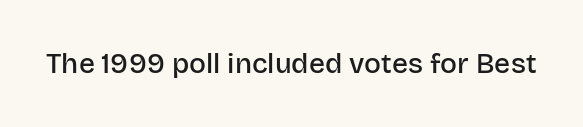
Strokes here are thickened, but only to semibold level. Descenders hang freely into open space. I'd call this a sans setting — the letters go barefoot. Every character sits straight up, as roman type does.
